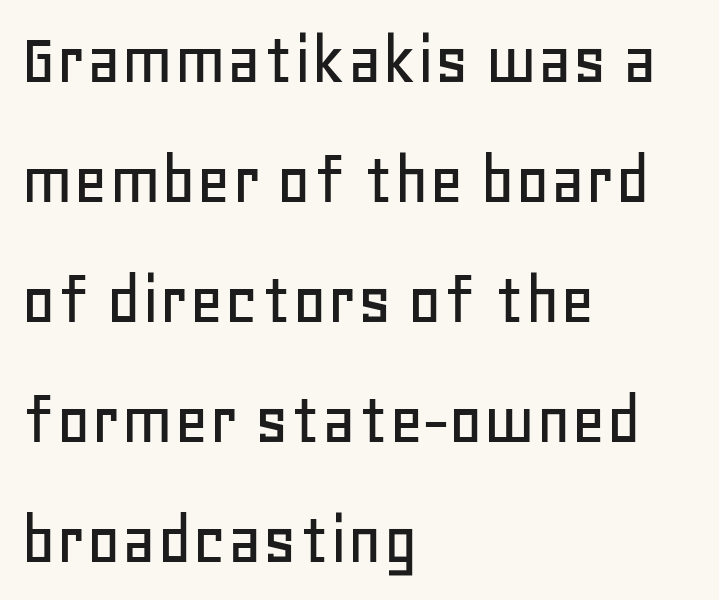
Q: Is the text italic (slanted)? A: No, it is upright.
Q: Is the typeface a serif or a sans-serif typeface? A: Sans-serif.
Q: Is the text underlined? A: No.
Q: How is the paragraph aligned? A: Left-aligned.
Q: Is the spacing between letters normal or unusually wide? A: Normal.
Q: Is the spacing between lines tight, normal or loose? A: Normal.
Q: Width (condensed, normal, or wide)? A: Normal.
Q: Stroke contrast? A: Low.
Q: x-height? A: Large.
Q: Monospaced? A: No.
